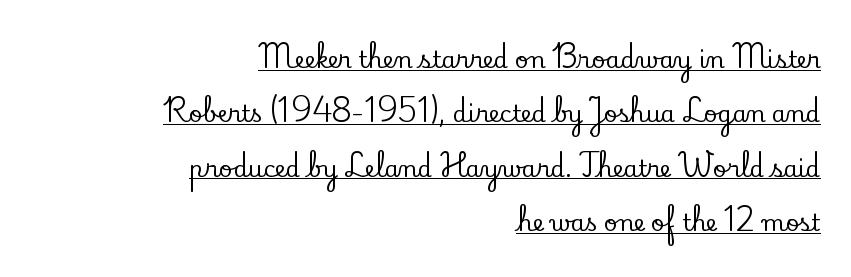
{"italic": "no", "underline": "yes", "align": "right", "line_spacing": "loose", "line_spacing_ratio": 2.36, "letter_spacing": "normal", "letter_spacing_em": 0.0, "glyph_px": 23}
